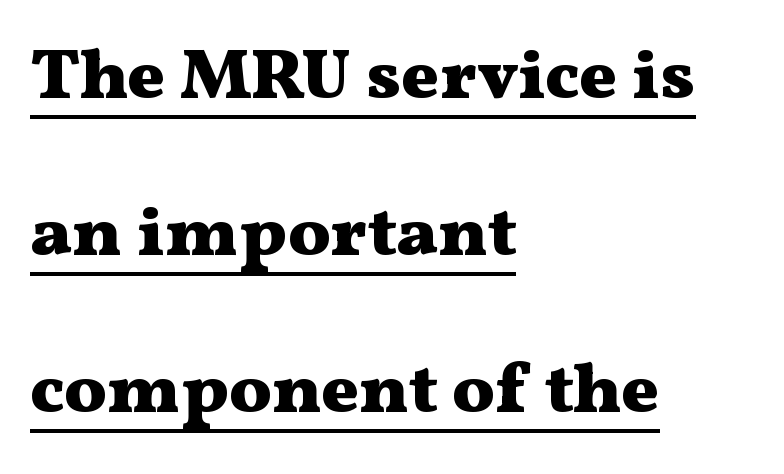
You'd pick this weight for a headline — it's a proper bold. Has an underline been added? It has. Compared with typical paragraphs, the rows here are farther apart. Line beginnings align vertically; line endings do not. Note: serifs present on the glyphs.
